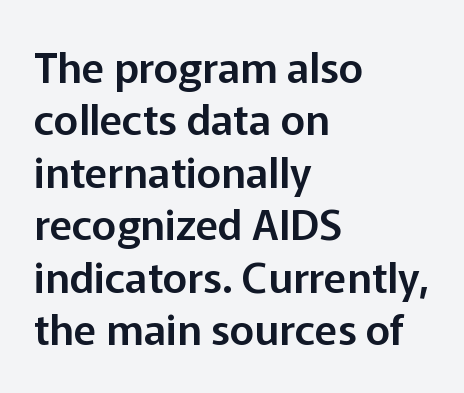
Note the varied advance widths — an 'i' is clearly narrower than an 'm'. The face used here is rendered with its standard letterfit. It's the straight-up-and-down kind of type. The typeface chosen for these lines omits serifs. The designer left line spacing at the default. Unmarked baselines from the first word to the last.
